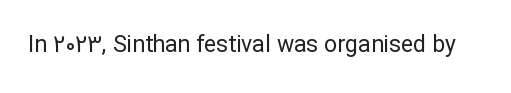
The type is set solid horizontally, with unmodified tracking. Words float on clear page, feet unadorned. A quiet, ordinary-to-light weight characterises the typeface. The type sits square on the baseline with zero lean.
